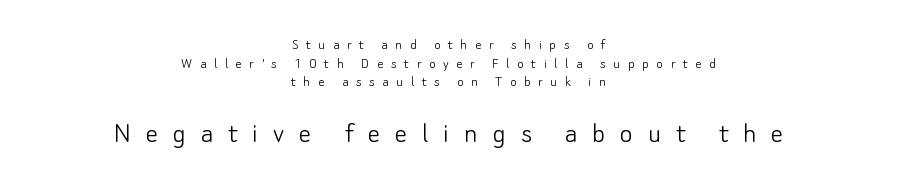
Scale increases going downward across the two blocks. No italicization has been applied; the sample stays upright. Each letter keeps its own natural width here, so spacing adapts to shape. The lines in this sample share a center point and differ in where they start and stop.
